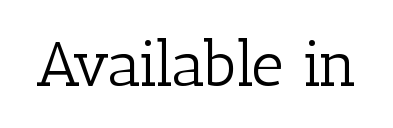
The image shows 63 px light serif type, upright; set normal letter spacing, not underlined; low stroke contrast and a medium x-height.
